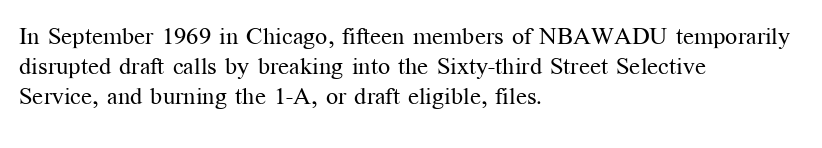
{"italic": "no", "bold": "no", "underline": "no", "align": "left", "line_spacing_ratio": 1.24, "letter_spacing": "normal", "letter_spacing_em": 0.0, "glyph_px": 24}
